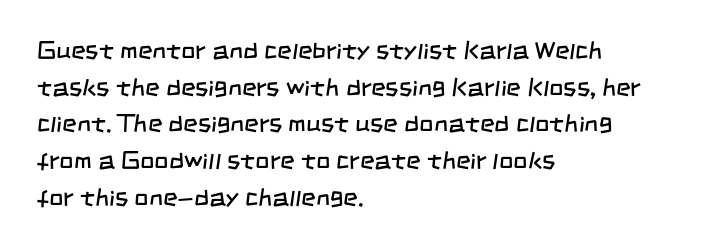
Honestly, the letter spacing is just normal — you wouldn't notice it. Ink coverage per letter is moderate at most. The lines in this sample share a left origin and differ only in where they stop. Is there much room between lines? A standard amount, neither cramped nor airy.
